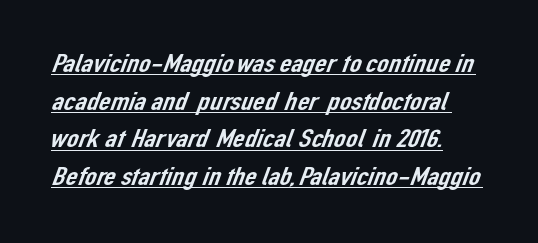
{"underline": "yes", "align": "left", "line_spacing": "normal", "line_spacing_ratio": 1.45, "letter_spacing": "normal", "letter_spacing_em": 0.0, "glyph_px": 26}
